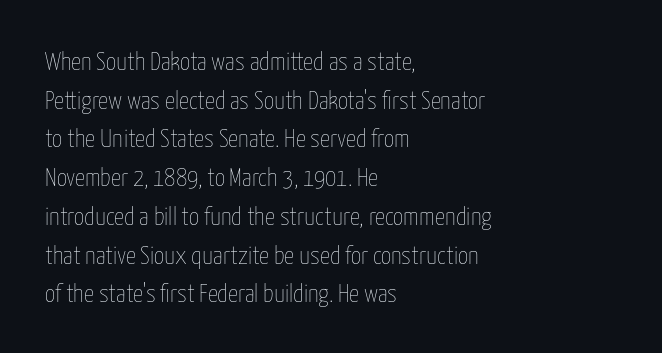
The image shows 25 px text type, upright; set left-aligned, normal line spacing (1.55x), normal letter spacing, not underlined.
